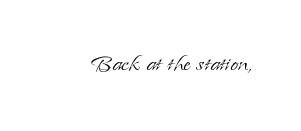
{"serif": "yes", "bold": "no", "weight": "light", "width": "normal", "stroke_contrast": "low", "x_height": "small", "monospaced": "no", "underline": "no", "letter_spacing": "normal", "letter_spacing_em": 0.0, "glyph_px": 28}
